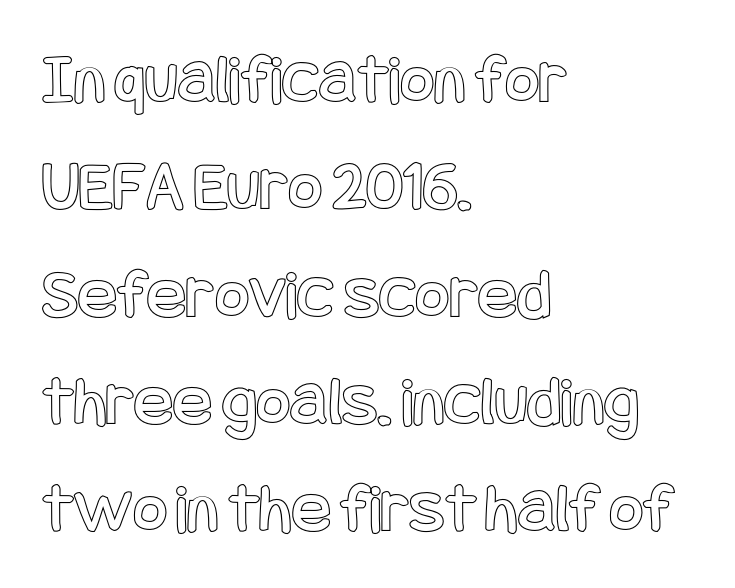
Casual observation: everything's shoved over to the left. The space between consecutive lines is moderate. Bare-footed words on every line. No extra tracking has been applied to these lines. Ascenders rise straight up at ninety degrees.
